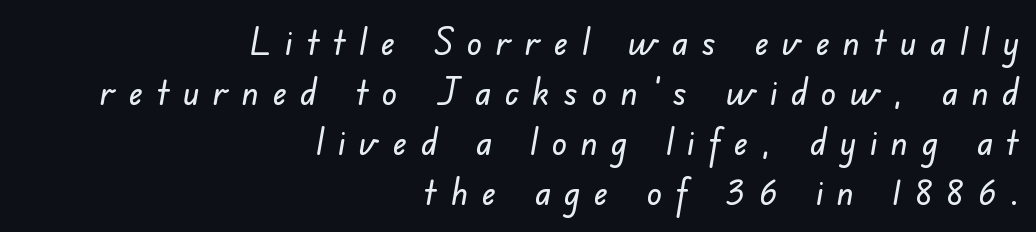
Q: Is the typeface a serif or a sans-serif typeface? A: Sans-serif.
Q: Is the text underlined? A: No.
Q: How is the paragraph aligned? A: Right-aligned.
Q: Is the spacing between letters normal or unusually wide? A: Unusually wide.
Q: Is the spacing between lines tight, normal or loose? A: Normal.
Q: Width (condensed, normal, or wide)? A: Normal.
Q: Stroke contrast? A: Low.
Q: x-height? A: Small.
Q: Monospaced? A: No.
